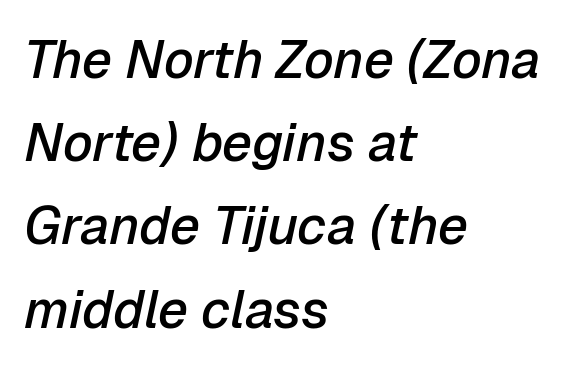
Q: Is the text bold? A: Semi-bold.
Q: Is the text italic (slanted)? A: Yes, it leans right by about 12 degrees.
Q: Is the text underlined? A: No.
Q: How is the paragraph aligned? A: Left-aligned.
Q: Is the spacing between letters normal or unusually wide? A: Normal.
Q: Is the spacing between lines tight, normal or loose? A: Normal.
Q: Width (condensed, normal, or wide)? A: Normal.
Q: Stroke contrast? A: Low.
Q: x-height? A: Medium.
Q: Monospaced? A: No.
